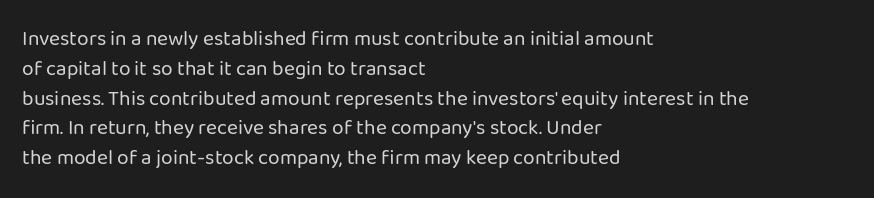
{"italic": "no", "bold": "no", "underline": "no", "align": "left", "line_spacing": "normal", "line_spacing_ratio": 1.42, "letter_spacing": "normal", "letter_spacing_em": 0.0, "glyph_px": 21}
